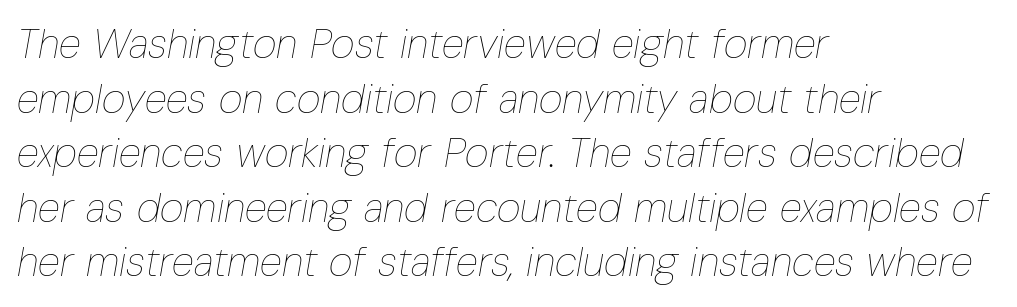
{"italic": "yes", "lean": "right", "slant_degrees": 10, "bold": "no", "weight": "thin", "width": "condensed", "stroke_contrast": "low", "x_height": "medium", "monospaced": "no", "underline": "no", "align": "left", "line_spacing": "normal", "line_spacing_ratio": 1.33, "letter_spacing": "normal", "letter_spacing_em": 0.0, "glyph_px": 41}
